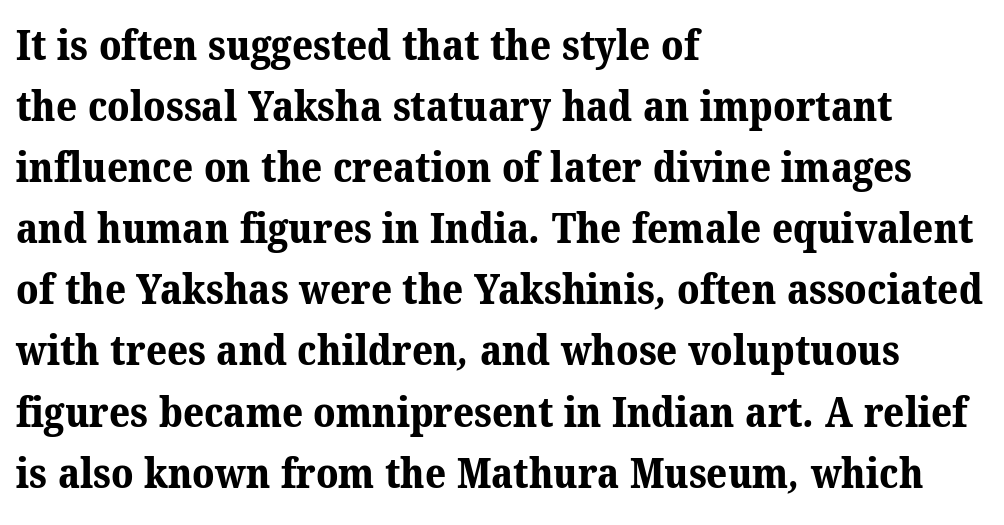
Q: Is the text bold? A: Yes.
Q: Is the typeface a serif or a sans-serif typeface? A: Serif.
Q: Is the text underlined? A: No.
Q: How is the paragraph aligned? A: Left-aligned.
Q: Is the spacing between letters normal or unusually wide? A: Normal.
Q: Is the spacing between lines tight, normal or loose? A: Normal.
Q: Width (condensed, normal, or wide)? A: Normal.
Q: Stroke contrast? A: Medium.
Q: x-height? A: Medium.
Q: Monospaced? A: No.
